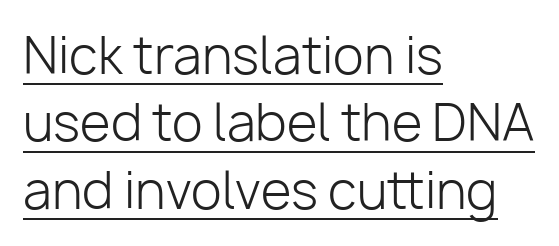
Q: Is the text bold? A: No.
Q: Is the text italic (slanted)? A: No, it is upright.
Q: Is the typeface a serif or a sans-serif typeface? A: Sans-serif.
Q: Is the text underlined? A: Yes.
Q: How is the paragraph aligned? A: Left-aligned.
Q: Is the spacing between letters normal or unusually wide? A: Normal.
Q: Is the spacing between lines tight, normal or loose? A: Normal.
Q: Width (condensed, normal, or wide)? A: Normal.
Q: Stroke contrast? A: Low.
Q: x-height? A: Medium.
Q: Monospaced? A: No.
